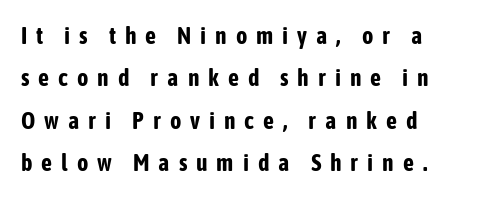
The image shows 24 px bold type, upright; set left-aligned, line spacing 1.77x, unusually wide letter spacing (+0.37 em), not underlined.
